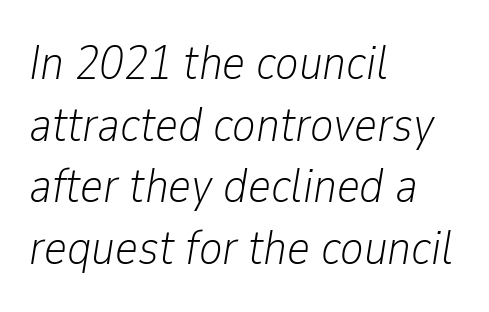
No extra tracking has been applied to these lines. Compared with a centered layout, this one pins lines to the left instead. The letters are slanted; this is an italic face. Decoration check: the copy has no underline.
